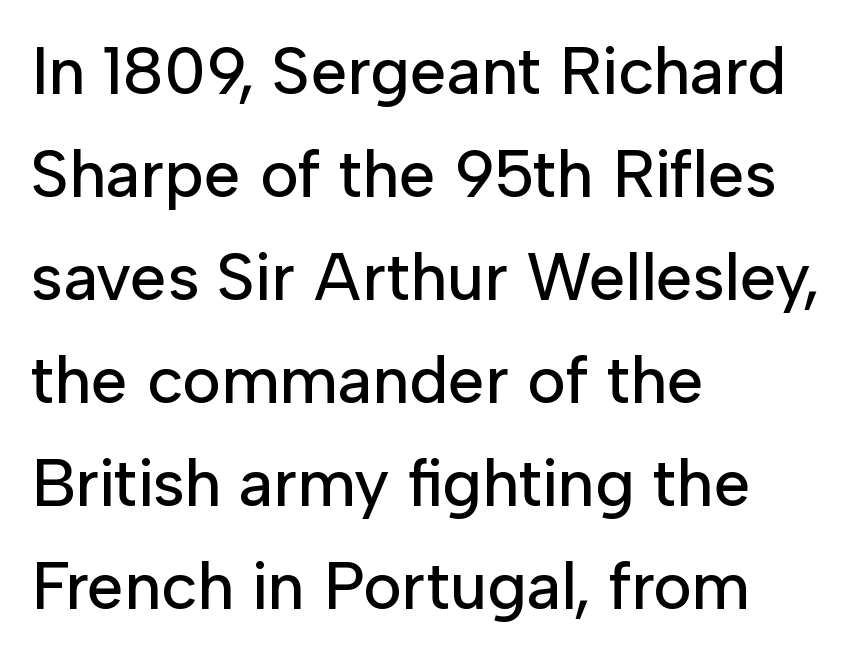
Q: Is the text italic (slanted)? A: No, it is upright.
Q: Is the typeface a serif or a sans-serif typeface? A: Sans-serif.
Q: Is the text underlined? A: No.
Q: How is the paragraph aligned? A: Left-aligned.
Q: Is the spacing between letters normal or unusually wide? A: Normal.
Q: Is the spacing between lines tight, normal or loose? A: Normal.
Q: Width (condensed, normal, or wide)? A: Normal.
Q: Stroke contrast? A: Low.
Q: x-height? A: Medium.
Q: Monospaced? A: No.
